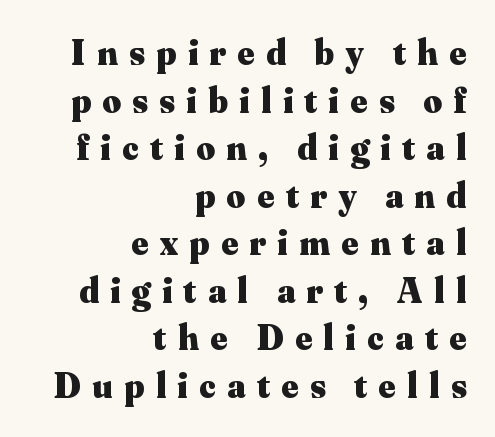
{"serif": "yes", "italic": "no", "bold": "yes", "weight": "heavy", "width": "normal", "stroke_contrast": "medium", "x_height": "small", "monospaced": "no", "underline": "no", "align": "right", "line_spacing": "normal", "line_spacing_ratio": 1.32, "letter_spacing": "wide", "letter_spacing_em": 0.32, "glyph_px": 36}
